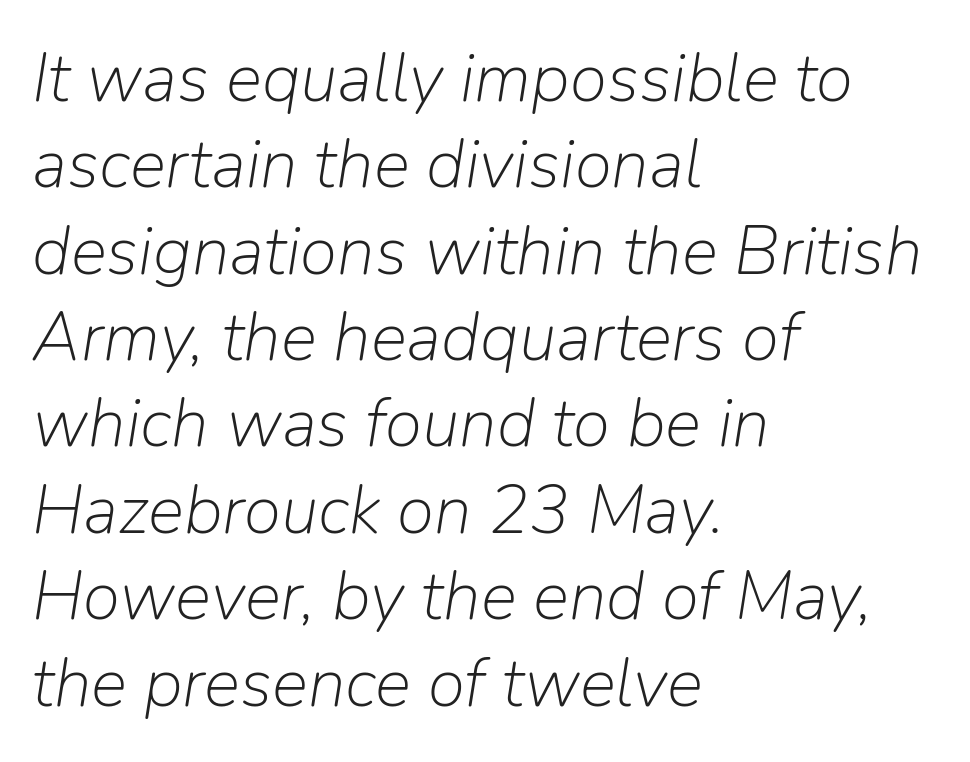
{"italic": "yes", "lean": "right", "slant_degrees": 9, "bold": "no", "weight": "light", "width": "normal", "stroke_contrast": "low", "x_height": "medium", "monospaced": "no", "underline": "no", "align": "left", "line_spacing": "normal", "line_spacing_ratio": 1.27, "letter_spacing": "normal", "letter_spacing_em": 0.0, "glyph_px": 68}
